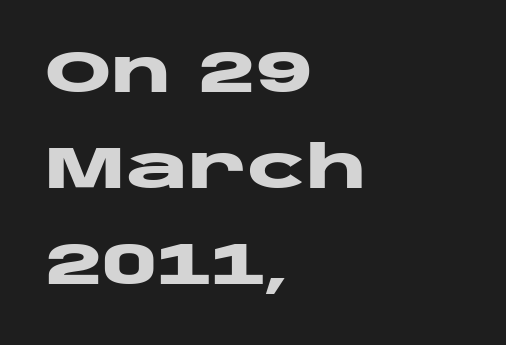
Italic: no, the glyphs are upright roman. Thick stems and heavy bowls — unmistakably bold. A typesetter would label this face a sans. The typesetter chose a ragged-right arrangement here. Looks like regular typesetting: each glyph gets only the width it needs. This sample keeps an unexceptional amount of space between lines.
